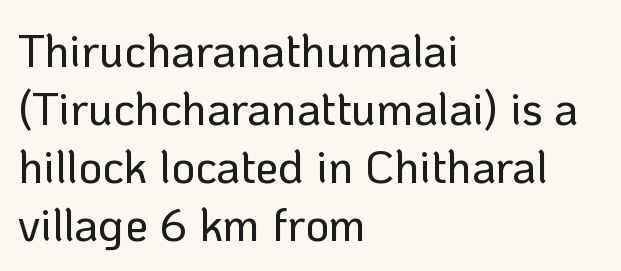
{"serif": "no", "italic": "no", "width": "normal", "stroke_contrast": "low", "x_height": "medium", "monospaced": "no", "underline": "no", "align": "left", "line_spacing": "normal", "line_spacing_ratio": 1.26, "letter_spacing": "normal", "letter_spacing_em": 0.0, "glyph_px": 46}
